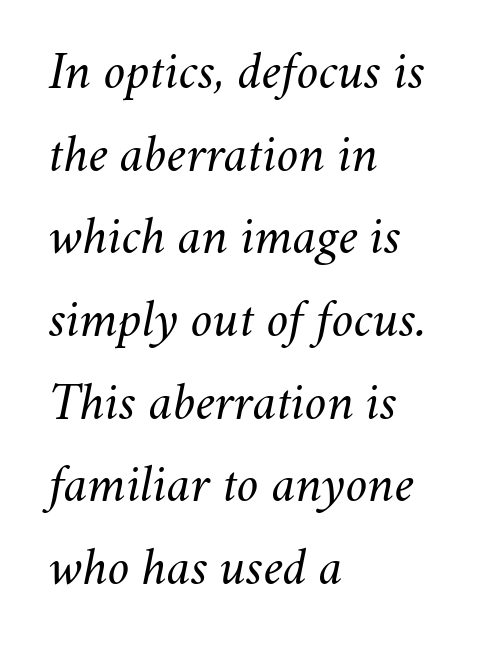
{"italic": "yes", "lean": "right", "slant_degrees": 11, "bold": "no", "weight": "regular", "width": "normal", "stroke_contrast": "medium", "x_height": "small", "monospaced": "no", "underline": "no", "align": "left", "line_spacing": "normal", "line_spacing_ratio": 1.56, "letter_spacing": "normal", "letter_spacing_em": 0.0, "glyph_px": 53}
